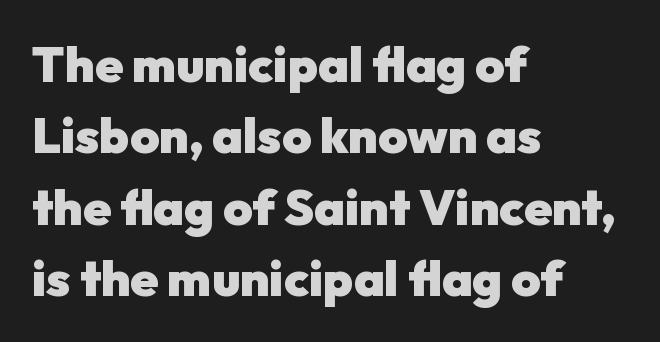
Nothing sits at the stroke ends, so this counts as sans-serif. Looks like regular typesetting: each glyph gets only the width it needs. Designer's note — italics off, roman on. Inter-character spacing is left at the font's built-in metrics. Summary of vertical rhythm: regular, with standard interline spacing. Teacher's note: observe the even left margin — that is flush-left alignment.
